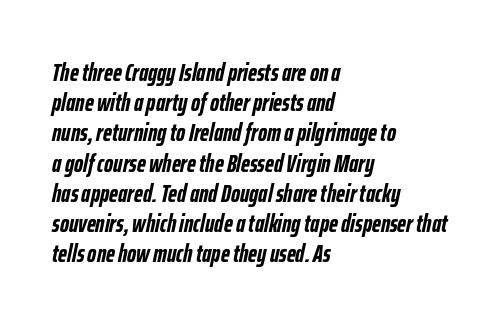
The image shows 25 px bold type, italic (leaning right); set left-aligned, line spacing 1.21x, normal letter spacing, not underlined.
